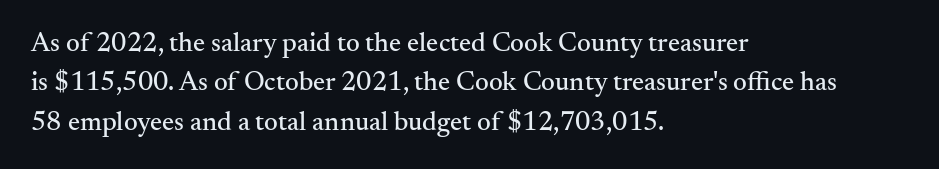
{"italic": "no", "underline": "no", "align": "left", "line_spacing": "normal", "line_spacing_ratio": 1.46, "letter_spacing": "normal", "letter_spacing_em": 0.0, "glyph_px": 27}
